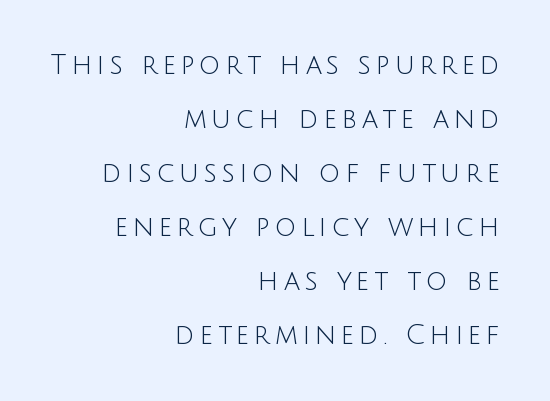
Rendered with straight, roman letterforms. Plain, unruled lines of type. The lines are spread far apart with generous leading. This sample is right-justified, so line beginnings fall wherever the words allow. Summary of weight: not heavy and not bold.
